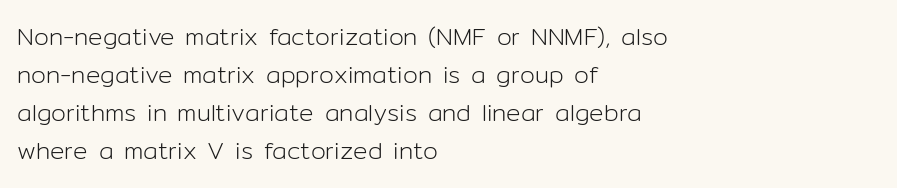
The image shows 24 px text type, upright; set left-aligned, normal line spacing (1.59x), normal letter spacing, not underlined.
